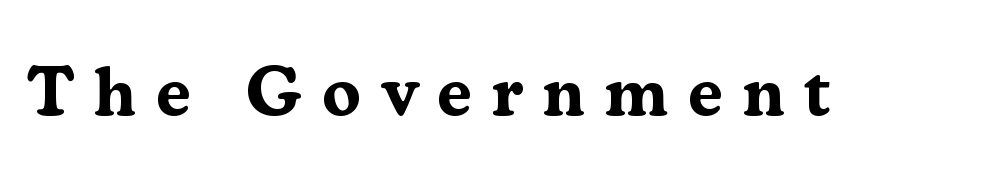
Q: Is the text bold? A: Yes.
Q: Is the text italic (slanted)? A: No, it is upright.
Q: Is the typeface a serif or a sans-serif typeface? A: Serif.
Q: Is the text underlined? A: No.
Q: Is the spacing between letters normal or unusually wide? A: Unusually wide.
Q: Width (condensed, normal, or wide)? A: Normal.
Q: Stroke contrast? A: Medium.
Q: x-height? A: Medium.
Q: Monospaced? A: No.
